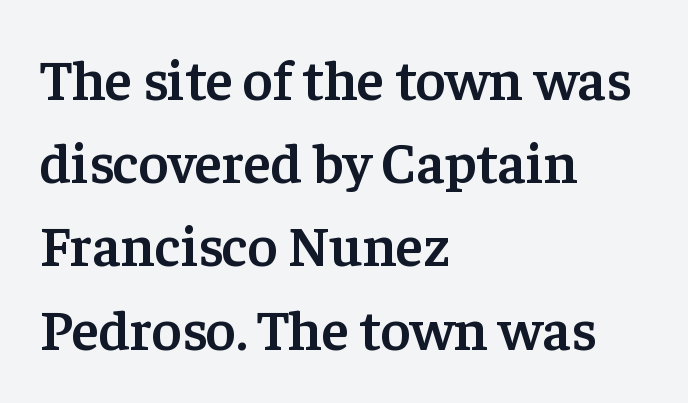
Q: Is the text bold? A: Semi-bold.
Q: Is the text italic (slanted)? A: No, it is upright.
Q: Is the typeface a serif or a sans-serif typeface? A: Serif.
Q: Is the text underlined? A: No.
Q: How is the paragraph aligned? A: Left-aligned.
Q: Is the spacing between letters normal or unusually wide? A: Normal.
Q: Is the spacing between lines tight, normal or loose? A: Normal.
Q: Width (condensed, normal, or wide)? A: Normal.
Q: Stroke contrast? A: Low.
Q: x-height? A: Medium.
Q: Monospaced? A: No.
